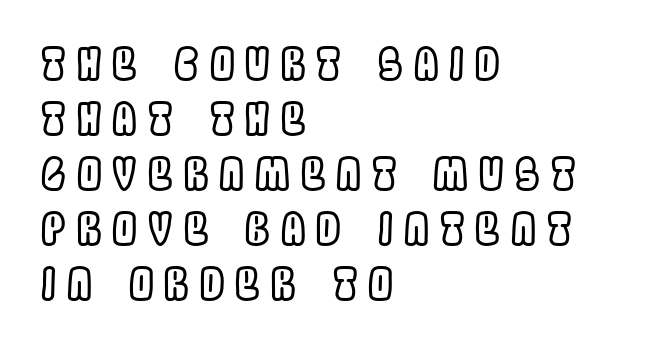
{"italic": "no", "width": "condensed", "x_height": "large", "monospaced": "no", "underline": "no", "align": "left", "line_spacing": "normal", "line_spacing_ratio": 1.25, "letter_spacing": "wide", "letter_spacing_em": 0.25, "glyph_px": 44}
